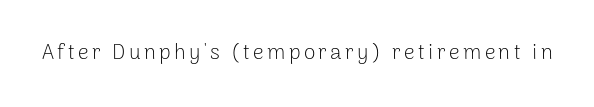
Nope, not italic — everything's standing straight. Weight: regular or lighter. This rendering features lettering with no underline.
